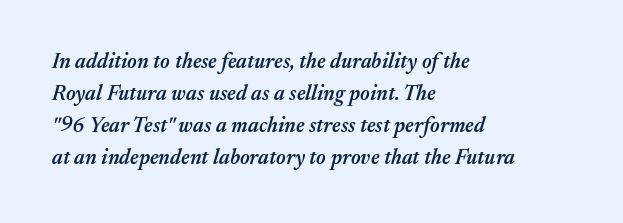
{"italic": "yes", "lean": "right", "slant_degrees": 17, "bold": "semi", "underline": "no", "align": "left", "line_spacing": "normal", "line_spacing_ratio": 1.53, "letter_spacing": "normal", "letter_spacing_em": 0.0, "glyph_px": 21}
